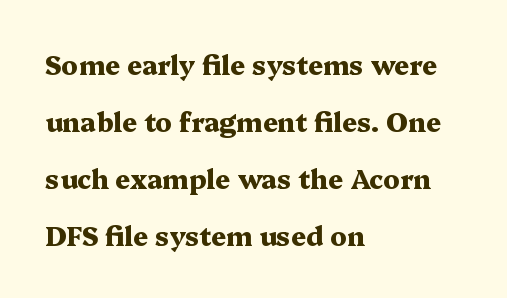
The words here are not underlined. This sample uses plain, unmodified letter spacing. Leading is clearly above the norm, producing a sparse column. Short and long lines alike share a common starting point at left. You'd pick this weight for a headline — it's a proper bold.
